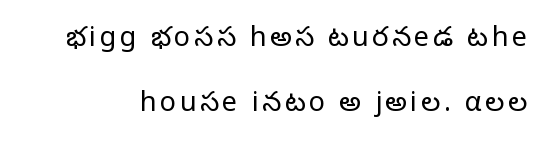
The image shows 27 px text type, upright; set loose line spacing (2.42x), not underlined.
